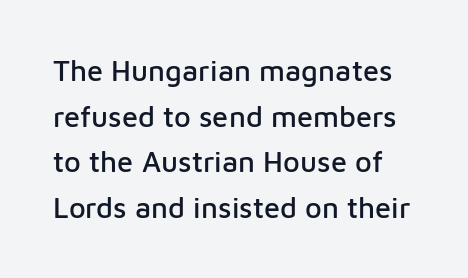
{"serif": "no", "italic": "no", "width": "normal", "stroke_contrast": "low", "x_height": "medium", "monospaced": "no", "underline": "no", "line_spacing": "normal", "line_spacing_ratio": 1.57, "letter_spacing": "normal", "letter_spacing_em": 0.0, "glyph_px": 29}
